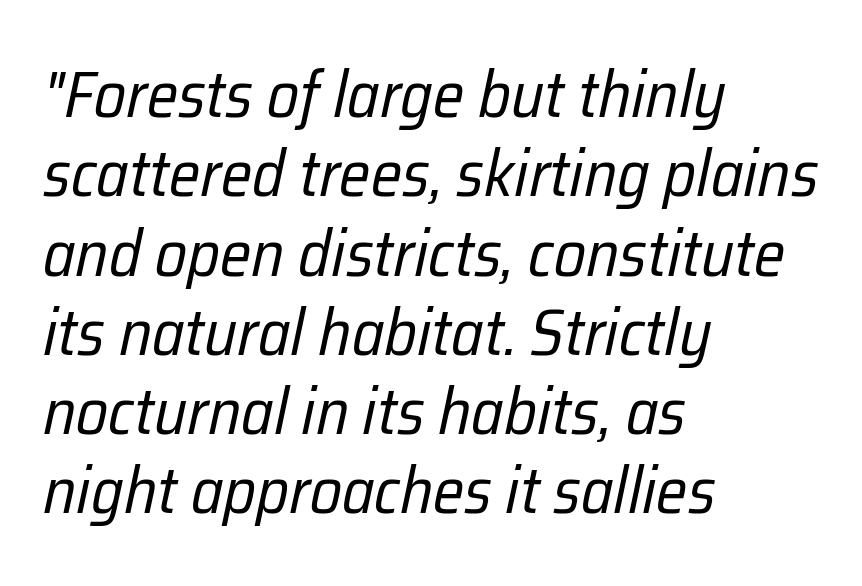
Q: Is the text bold? A: No.
Q: Is the text italic (slanted)? A: Yes, it leans right by about 12 degrees.
Q: Is the text underlined? A: No.
Q: How is the paragraph aligned? A: Left-aligned.
Q: Is the spacing between letters normal or unusually wide? A: Normal.
Q: Width (condensed, normal, or wide)? A: Condensed.
Q: Stroke contrast? A: Low.
Q: x-height? A: Medium.
Q: Monospaced? A: No.
